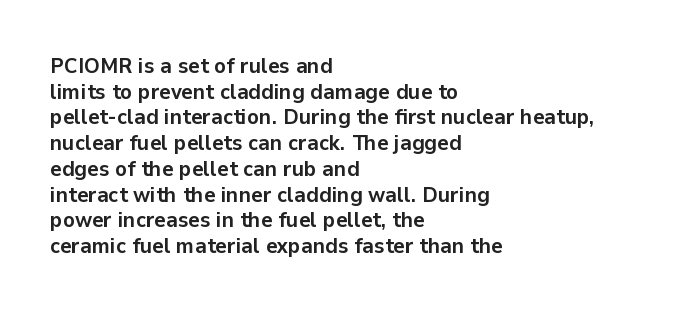
{"italic": "no", "bold": "yes", "underline": "no", "align": "left", "line_spacing_ratio": 1.17, "letter_spacing": "normal", "letter_spacing_em": 0.0, "glyph_px": 22}
